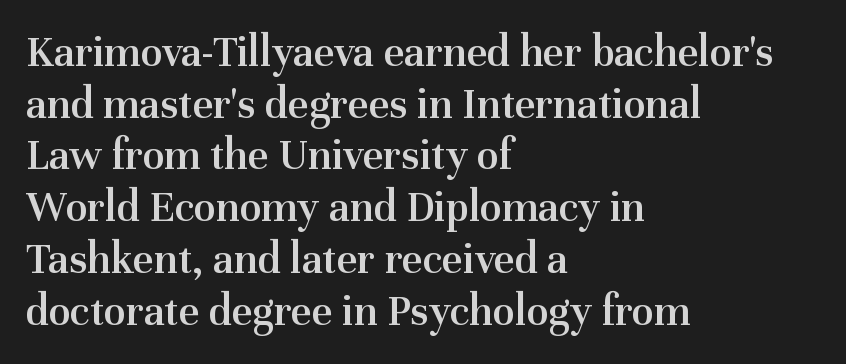
How are the letters spaced? Ordinarily, with no added tracking. Think of a printed novel: that variable character pitch is what you see here. This is serif lettering, the kind often seen in printed books. Check the space under the baseline: it is left empty. Stems and bowls a touch heavier than normal — semibold. Closely set lines give the paragraph a compact silhouette.
